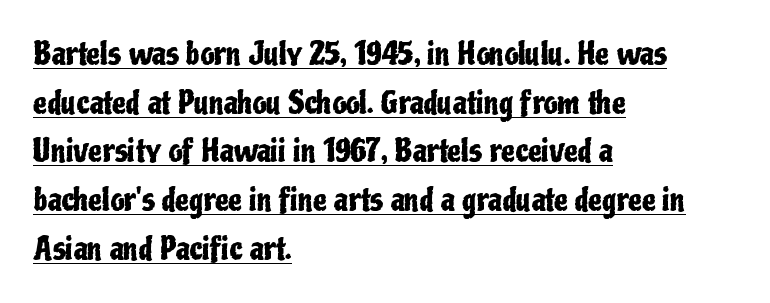
{"serif": "no", "italic": "no", "width": "condensed", "stroke_contrast": "low", "x_height": "medium", "monospaced": "no", "underline": "yes", "align": "left", "line_spacing": "normal", "line_spacing_ratio": 1.57, "letter_spacing": "normal", "letter_spacing_em": 0.0, "glyph_px": 31}
